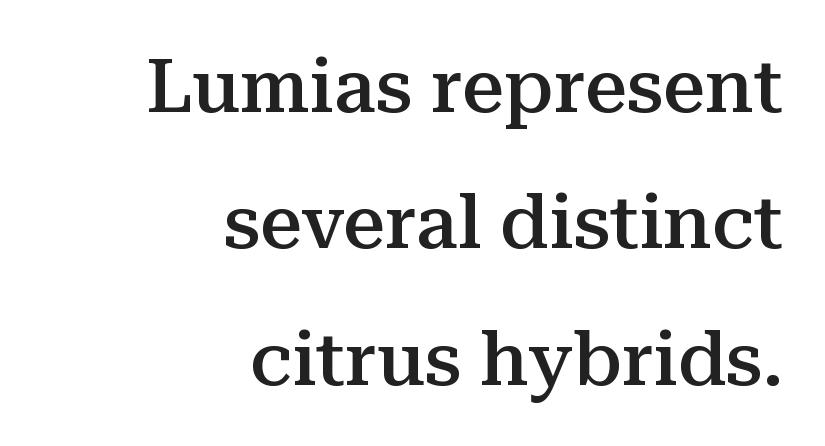
{"serif": "yes", "italic": "no", "bold": "semi", "weight": "semibold", "width": "normal", "stroke_contrast": "medium", "x_height": "medium", "monospaced": "no", "underline": "no", "align": "right", "line_spacing_ratio": 1.82, "letter_spacing": "normal", "letter_spacing_em": 0.0, "glyph_px": 75}
